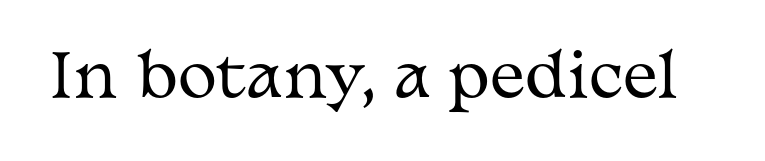
{"serif": "yes", "italic": "no", "bold": "no", "weight": "regular", "width": "wide", "stroke_contrast": "medium", "x_height": "medium", "monospaced": "no", "underline": "no", "letter_spacing": "normal", "letter_spacing_em": 0.0, "glyph_px": 59}
